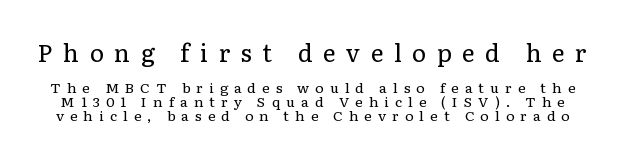
Q: Is the text bold? A: No.
Q: Is the text italic (slanted)? A: No, it is upright.
Q: Is the text underlined? A: No.
Q: Is the spacing between letters normal or unusually wide? A: Unusually wide.
Q: Is the spacing between lines tight, normal or loose? A: Tight.
Q: Which block of text is set in a larger size, the first (top) or the second (bottom)? A: The first (top) one.
